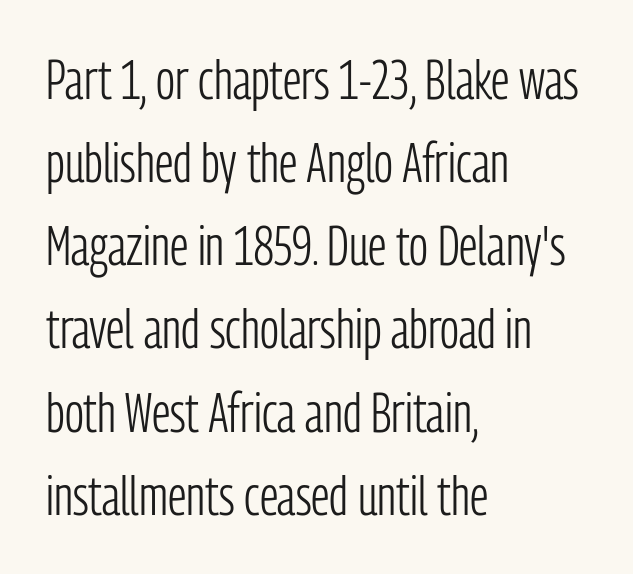
{"serif": "no", "italic": "no", "bold": "no", "weight": "light", "width": "condensed", "stroke_contrast": "low", "x_height": "medium", "monospaced": "no", "underline": "no", "align": "left", "line_spacing": "normal", "line_spacing_ratio": 1.54, "letter_spacing": "normal", "letter_spacing_em": 0.0, "glyph_px": 54}
